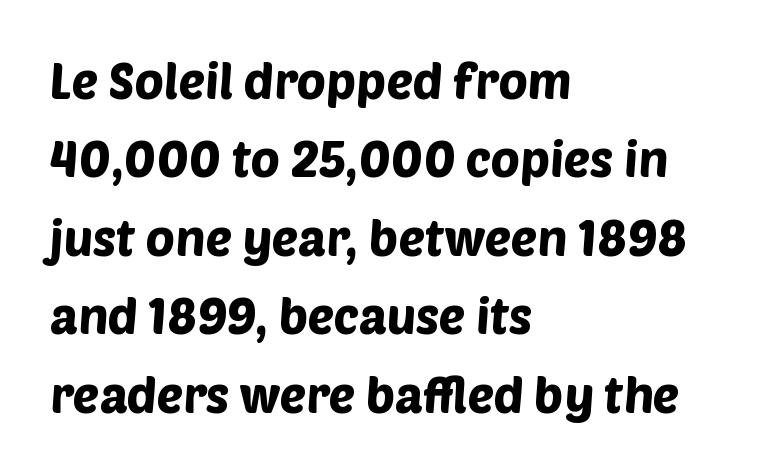
The image shows 49 px sans-serif type; set left-aligned, normal line spacing (1.6x), normal letter spacing, not underlined; low stroke contrast and a large x-height.
